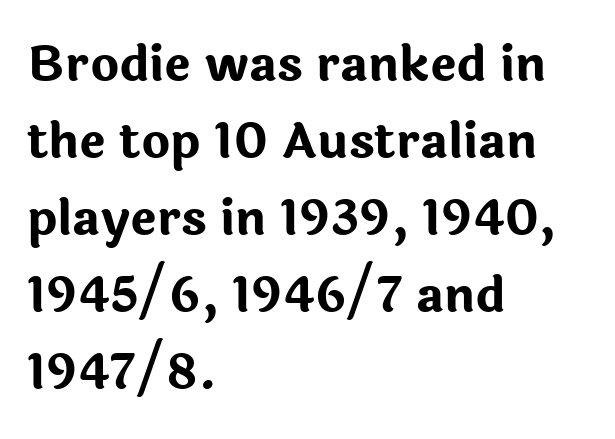
Q: Is the text bold? A: Yes.
Q: Is the text italic (slanted)? A: No, it is upright.
Q: Is the typeface a serif or a sans-serif typeface? A: Sans-serif.
Q: Is the text underlined? A: No.
Q: How is the paragraph aligned? A: Left-aligned.
Q: Is the spacing between letters normal or unusually wide? A: Normal.
Q: Is the spacing between lines tight, normal or loose? A: Normal.
Q: Width (condensed, normal, or wide)? A: Normal.
Q: Stroke contrast? A: Low.
Q: x-height? A: Medium.
Q: Monospaced? A: No.
